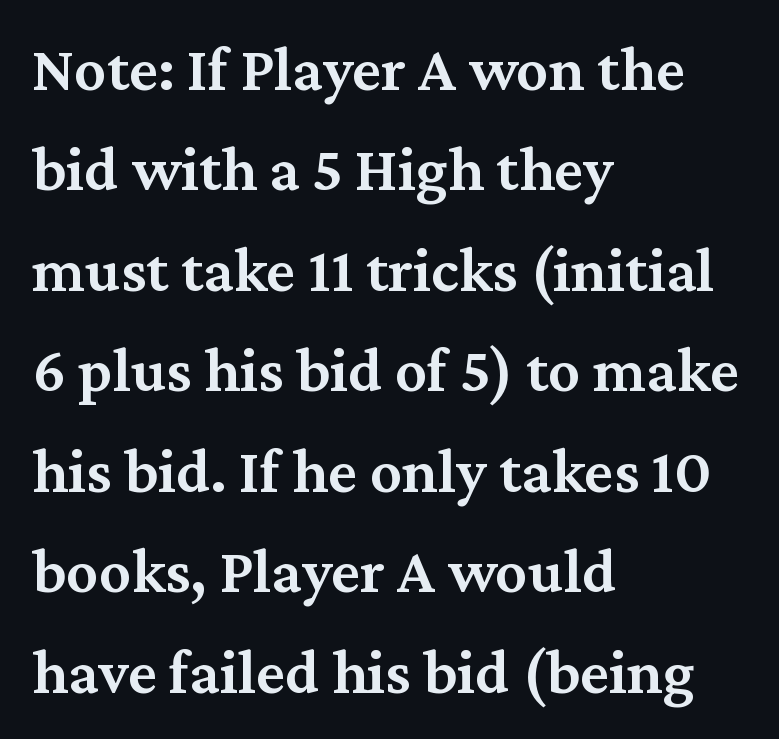
Q: Is the text bold? A: Semi-bold.
Q: Is the text italic (slanted)? A: No, it is upright.
Q: Is the typeface a serif or a sans-serif typeface? A: Serif.
Q: Is the text underlined? A: No.
Q: How is the paragraph aligned? A: Left-aligned.
Q: Is the spacing between letters normal or unusually wide? A: Normal.
Q: Is the spacing between lines tight, normal or loose? A: Normal.
Q: Width (condensed, normal, or wide)? A: Normal.
Q: Stroke contrast? A: Medium.
Q: x-height? A: Medium.
Q: Monospaced? A: No.
